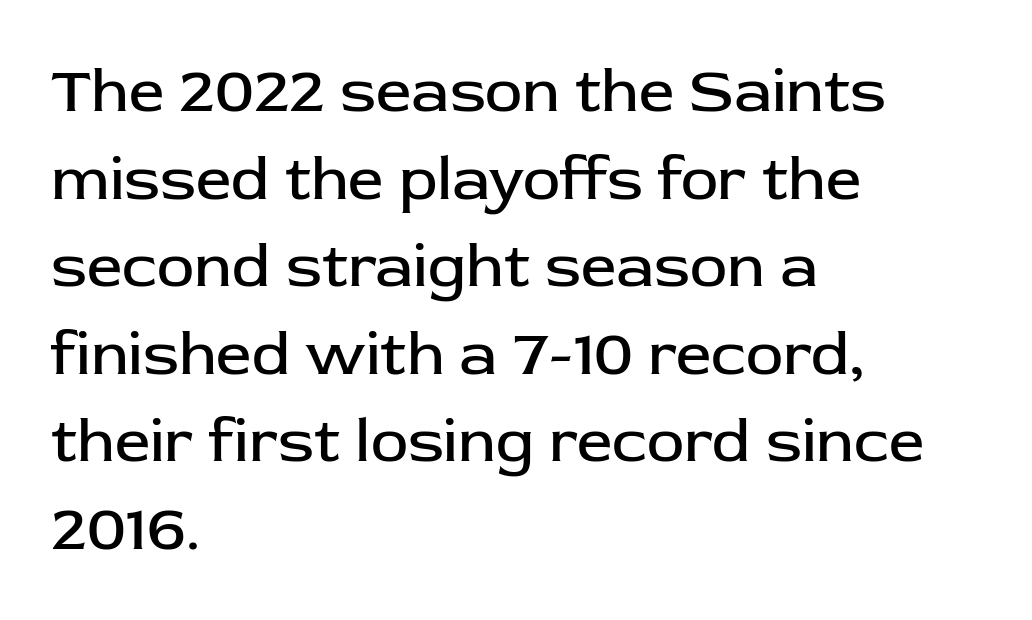
Q: Is the text bold? A: No.
Q: Is the text italic (slanted)? A: No, it is upright.
Q: Is the typeface a serif or a sans-serif typeface? A: Sans-serif.
Q: Is the text underlined? A: No.
Q: How is the paragraph aligned? A: Left-aligned.
Q: Is the spacing between letters normal or unusually wide? A: Normal.
Q: Is the spacing between lines tight, normal or loose? A: Normal.
Q: Width (condensed, normal, or wide)? A: Normal.
Q: Stroke contrast? A: Low.
Q: x-height? A: Medium.
Q: Monospaced? A: No.
